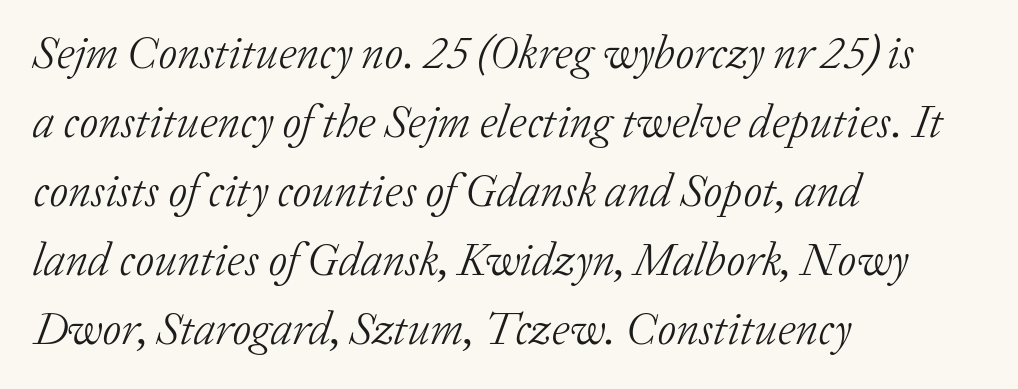
The image shows 46 px light serif type, italic (leaning right); set left-aligned, normal line spacing (1.5x), normal letter spacing, not underlined; low stroke contrast and a medium x-height.
